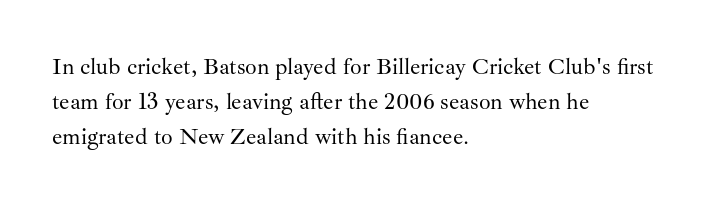
Weight: not bold — regular or lighter. The typesetter chose a ragged-right arrangement here. Each new line begins a customary step beneath the previous one. You could call the tracking neutral — neither tight nor loose. Only glyphs here, with clear space below each row. You can tell it's not italic because the verticals are truly vertical.
